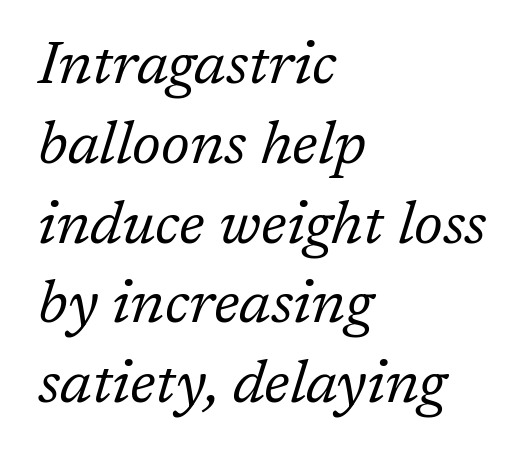
{"serif": "yes", "italic": "yes", "lean": "right", "slant_degrees": 17, "bold": "no", "weight": "regular", "width": "normal", "stroke_contrast": "low", "x_height": "medium", "monospaced": "no", "underline": "no", "align": "left", "line_spacing": "normal", "line_spacing_ratio": 1.33, "letter_spacing": "normal", "letter_spacing_em": 0.0, "glyph_px": 60}
